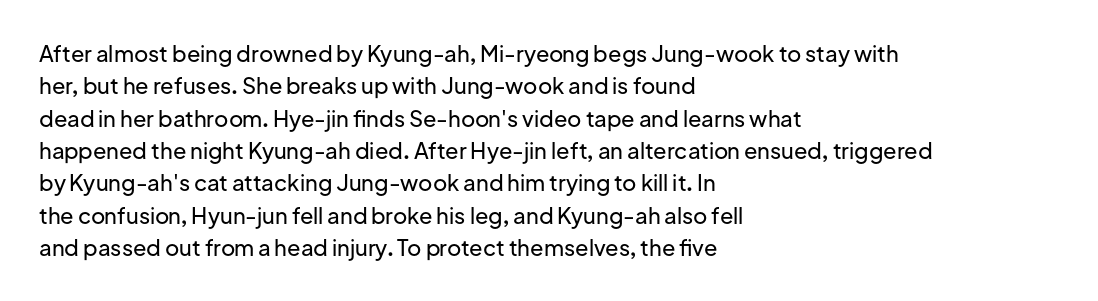
Q: Is the text italic (slanted)? A: No, it is upright.
Q: Is the text underlined? A: No.
Q: How is the paragraph aligned? A: Left-aligned.
Q: Is the spacing between letters normal or unusually wide? A: Normal.
Q: Is the spacing between lines tight, normal or loose? A: Normal.
